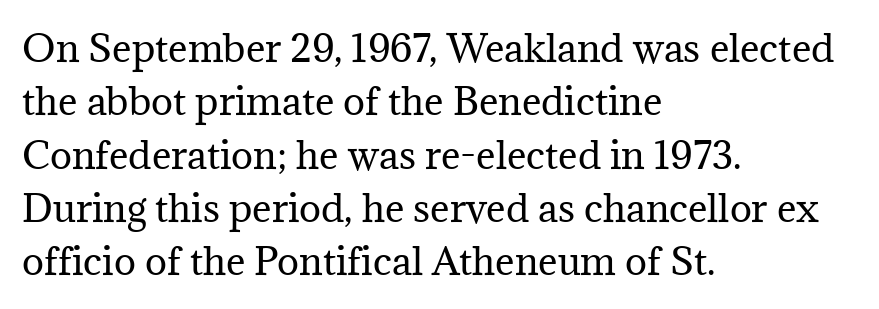
The image shows 37 px regular-weight serif type, upright; set left-aligned, normal line spacing (1.44x), normal letter spacing, not underlined; medium stroke contrast and a medium x-height.
